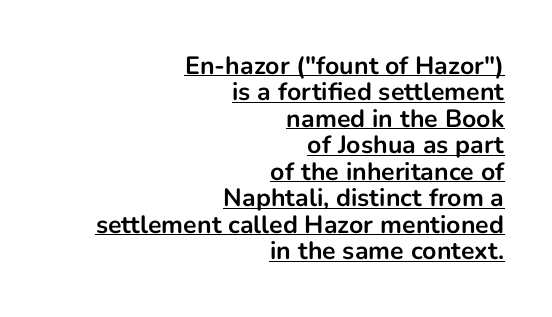
The image shows 25 px bold type, upright; set right-aligned, tight line spacing (1.06x), normal letter spacing, underlined.
